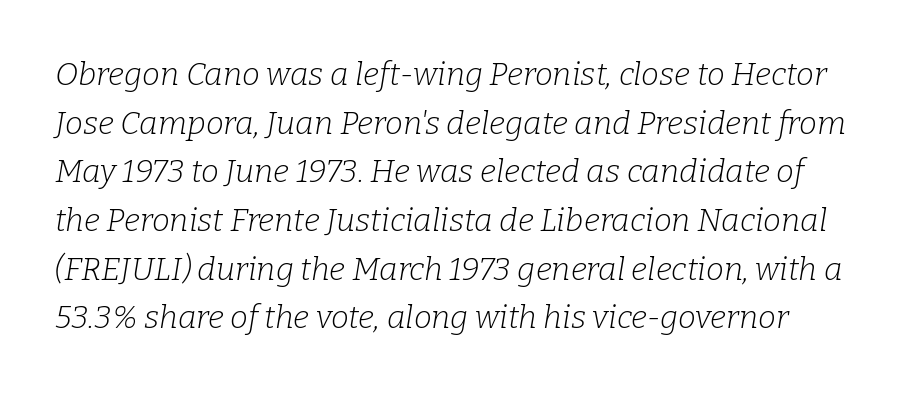
{"serif": "yes", "italic": "yes", "lean": "right", "slant_degrees": 9, "bold": "no", "weight": "light", "width": "normal", "stroke_contrast": "low", "x_height": "medium", "monospaced": "no", "underline": "no", "line_spacing": "normal", "line_spacing_ratio": 1.52, "letter_spacing": "normal", "letter_spacing_em": 0.0, "glyph_px": 32}
